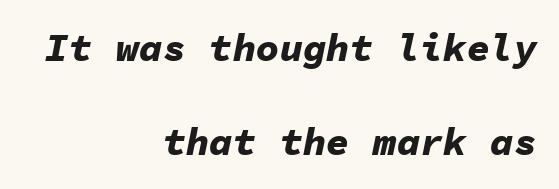
Notice how the stems are inclined rather than vertical — that's the hallmark of italics. Compared with a flush-left layout, this one pins lines to the opposite, right side. Students, observe: this is what heavily led, spacious text looks like. Spacing verdict: monospaced, one width for all characters. The strip under each line holds only bare page. The type is set solid horizontally, with unmodified tracking.
